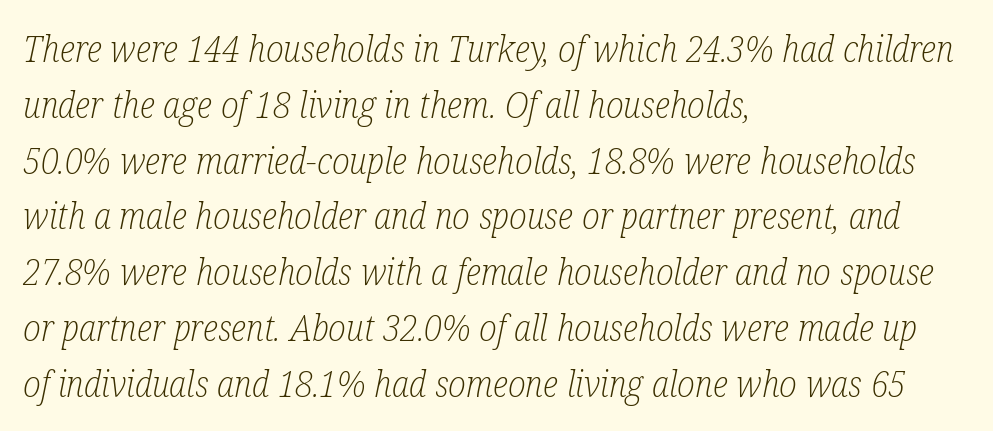
{"serif": "yes", "italic": "yes", "lean": "right", "slant_degrees": 12, "bold": "no", "weight": "light", "width": "condensed", "stroke_contrast": "low", "x_height": "medium", "monospaced": "no", "underline": "no", "align": "left", "line_spacing": "normal", "line_spacing_ratio": 1.55, "letter_spacing": "normal", "letter_spacing_em": 0.0, "glyph_px": 36}
